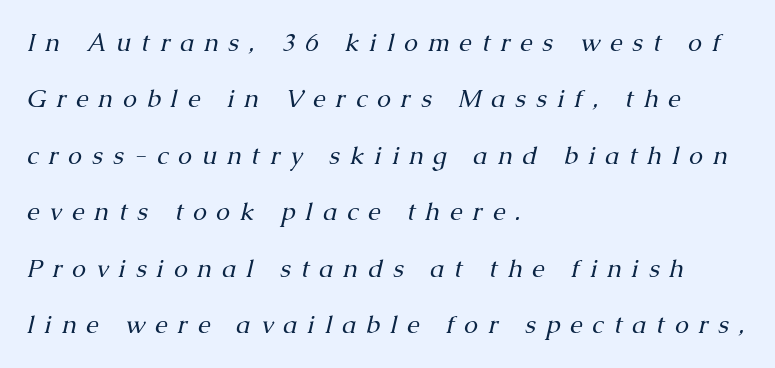
The image shows 25 px text type, italic (leaning right); set left-aligned, loose line spacing (2.26x), unusually wide letter spacing (+0.4 em), not underlined.
